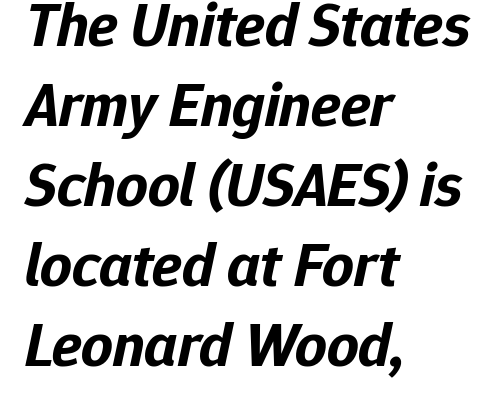
The image shows 62 px bold type, italic (leaning right); set left-aligned, normal line spacing (1.29x), normal letter spacing, not underlined; low stroke contrast and a medium x-height.
